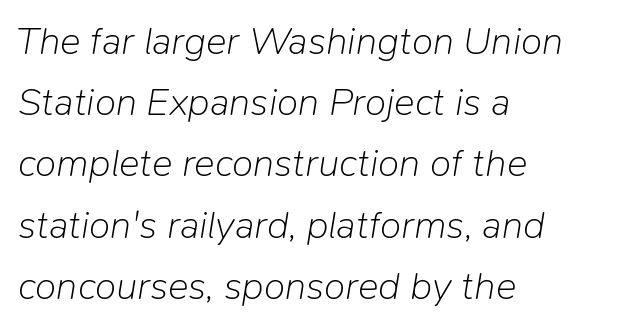
The image shows 39 px light type, italic (leaning right); set left-aligned, normal line spacing (1.57x), normal letter spacing, not underlined; low stroke contrast and a medium x-height.
